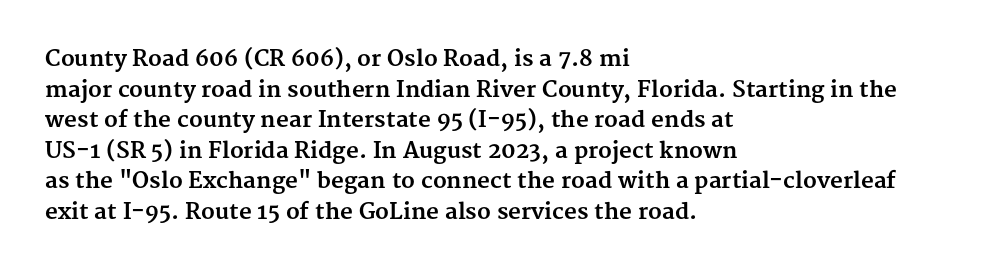
Q: Is the text bold? A: Yes.
Q: Is the text italic (slanted)? A: No, it is upright.
Q: Is the text underlined? A: No.
Q: How is the paragraph aligned? A: Left-aligned.
Q: Is the spacing between letters normal or unusually wide? A: Normal.
Q: Is the spacing between lines tight, normal or loose? A: Normal.
